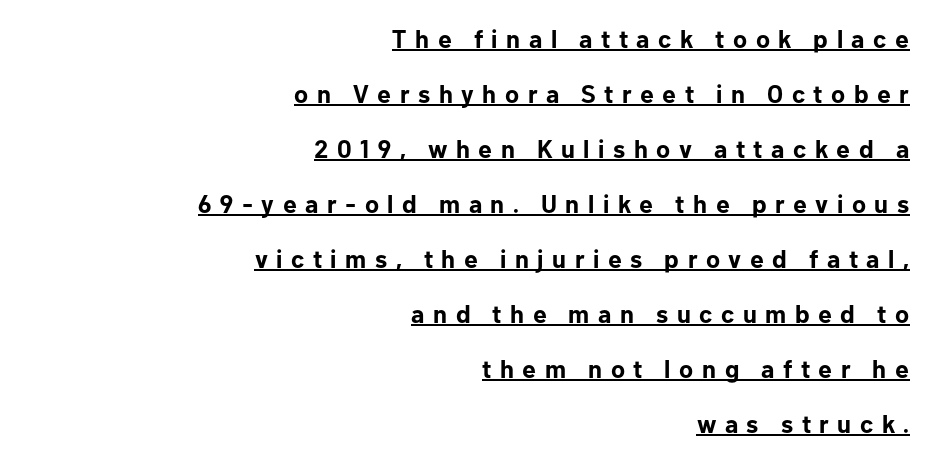
{"italic": "no", "bold": "yes", "underline": "yes", "align": "right", "line_spacing": "loose", "line_spacing_ratio": 2.2, "letter_spacing": "wide", "letter_spacing_em": 0.34, "glyph_px": 25}
